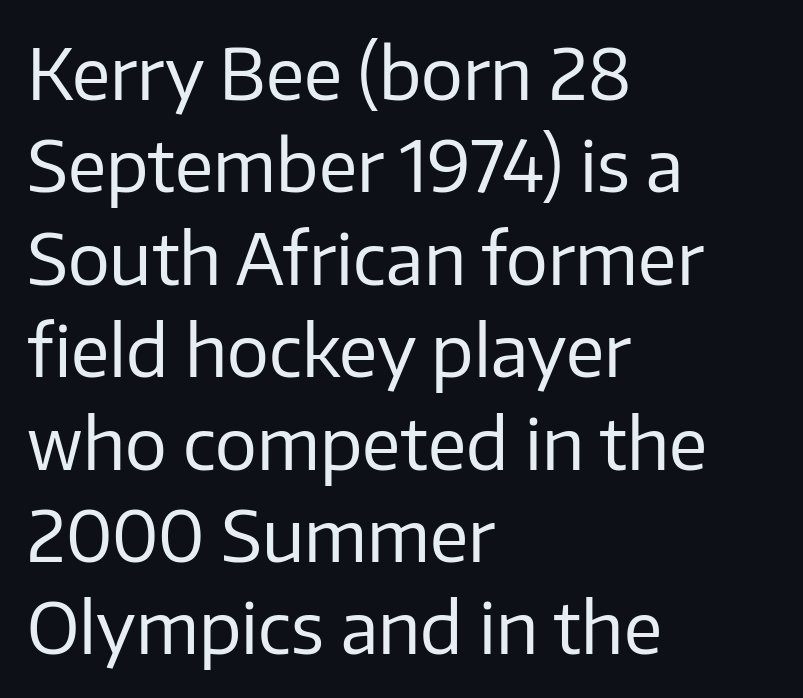
Q: Is the text bold? A: No.
Q: Is the text italic (slanted)? A: No, it is upright.
Q: Is the typeface a serif or a sans-serif typeface? A: Sans-serif.
Q: Is the text underlined? A: No.
Q: How is the paragraph aligned? A: Left-aligned.
Q: Is the spacing between letters normal or unusually wide? A: Normal.
Q: Is the spacing between lines tight, normal or loose? A: Normal.
Q: Width (condensed, normal, or wide)? A: Normal.
Q: Stroke contrast? A: Low.
Q: x-height? A: Medium.
Q: Monospaced? A: No.
